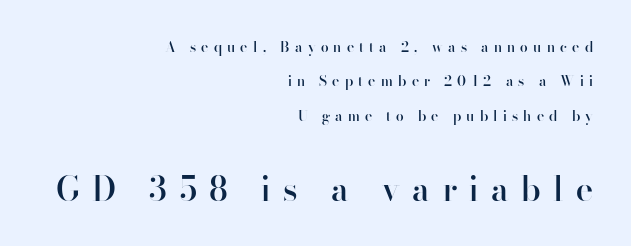
{"serif": "no", "italic": "no", "bold": "semi", "weight": "semibold", "width": "normal", "stroke_contrast": "high", "x_height": "small", "monospaced": "no", "underline": "no", "align": "right", "line_spacing": "loose", "line_spacing_ratio": 2.46, "letter_spacing": "wide", "letter_spacing_em": 0.38, "larger_block": "second", "size_ratio": 2.36, "glyph_px": 33}
